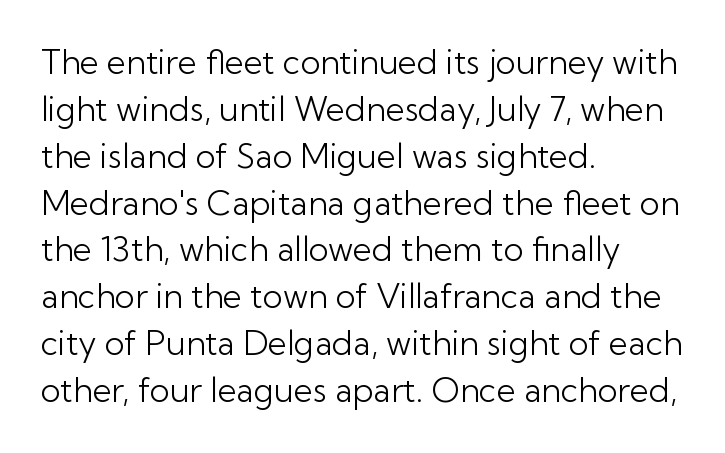
{"serif": "no", "italic": "no", "bold": "no", "weight": "light", "width": "normal", "stroke_contrast": "low", "x_height": "medium", "monospaced": "no", "underline": "no", "align": "left", "line_spacing": "normal", "line_spacing_ratio": 1.42, "letter_spacing": "normal", "letter_spacing_em": 0.0, "glyph_px": 33}
